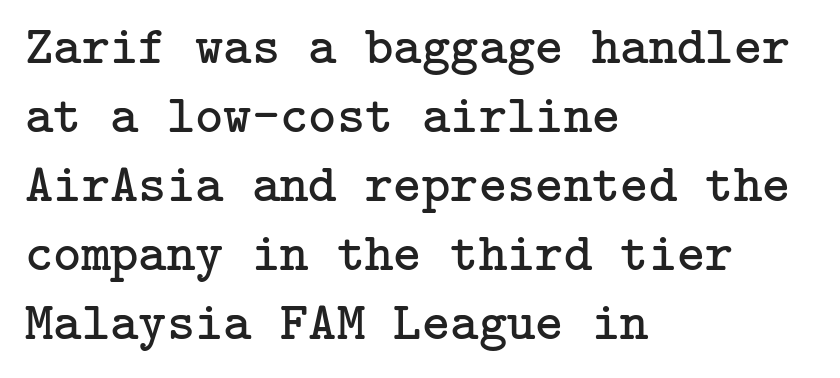
{"serif": "yes", "italic": "no", "bold": "no", "weight": "regular", "width": "normal", "stroke_contrast": "low", "x_height": "medium", "underline": "no", "align": "left", "line_spacing": "normal", "line_spacing_ratio": 1.28, "letter_spacing": "normal", "letter_spacing_em": 0.0, "glyph_px": 54}
